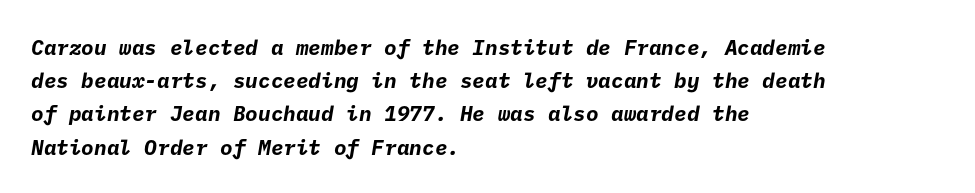
{"bold": "yes", "underline": "no", "align": "left", "line_spacing": "normal", "line_spacing_ratio": 1.58, "letter_spacing": "normal", "letter_spacing_em": 0.0, "glyph_px": 21}
